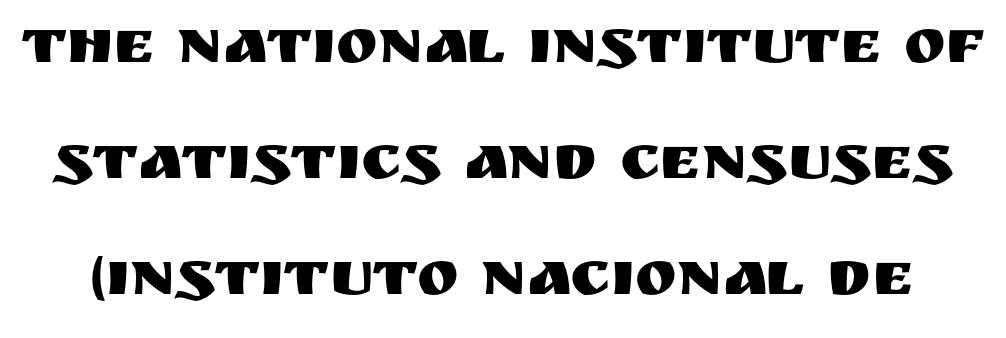
Serif or sans? Sans — the stroke terminals are bare. Character widths vary here, with narrow letters taking less room than wide ones. Type without underlining. Italic? Not at all — the glyphs are vertical.
